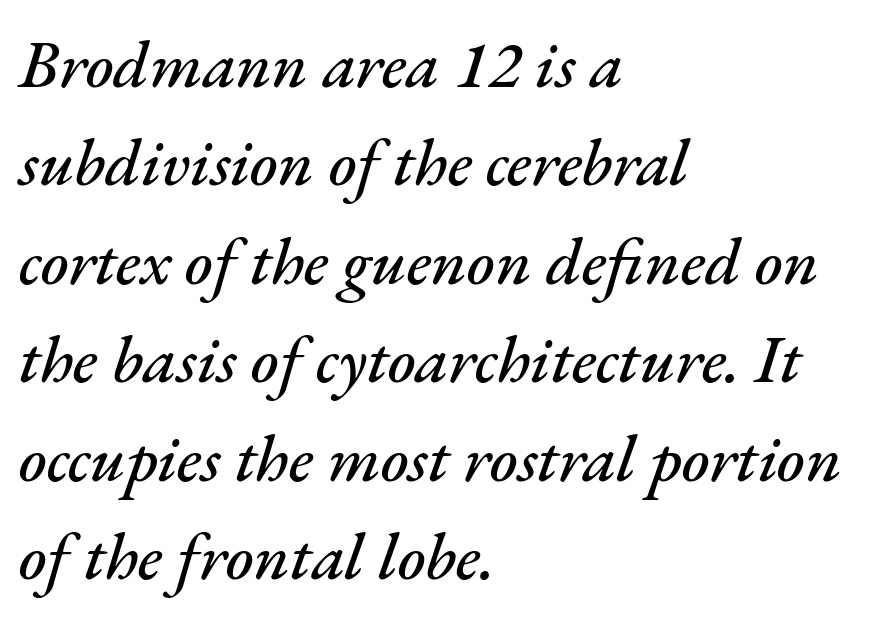
{"italic": "yes", "lean": "right", "slant_degrees": 17, "width": "normal", "stroke_contrast": "medium", "x_height": "small", "monospaced": "no", "underline": "no", "align": "left", "line_spacing": "normal", "line_spacing_ratio": 1.47, "letter_spacing": "normal", "letter_spacing_em": 0.0, "glyph_px": 67}
